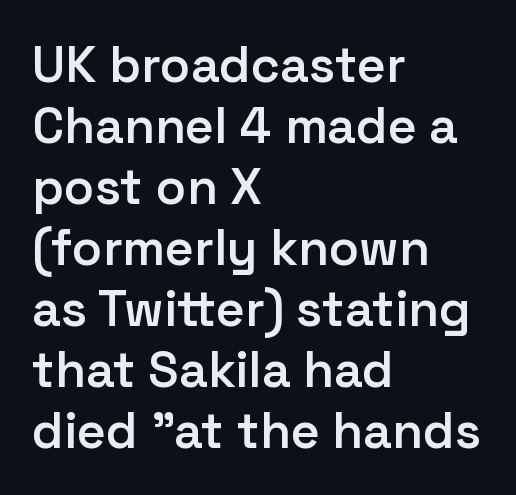
This is roman type, the default non-slanted kind. Just letters on the line, the space beneath them empty. Observe the absence of serifs on each vertical stroke in this sample. The tracking reads as untouched default to a designer's eye. The rendering uses natural spacing where letterforms have individual widths. If you drew a ruler down the left edge, every line would touch it.
